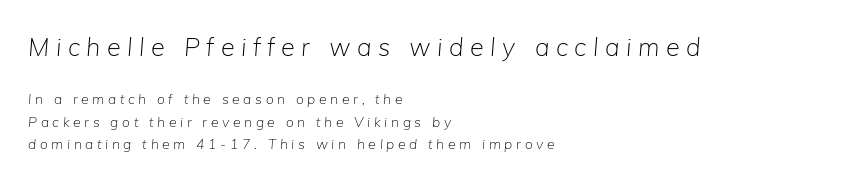
The image shows 25 px text type, italic (leaning right); set left-aligned, normal line spacing (1.61x), unusually wide letter spacing (+0.26 em), not underlined; the first (top) block is 1.79x larger.
